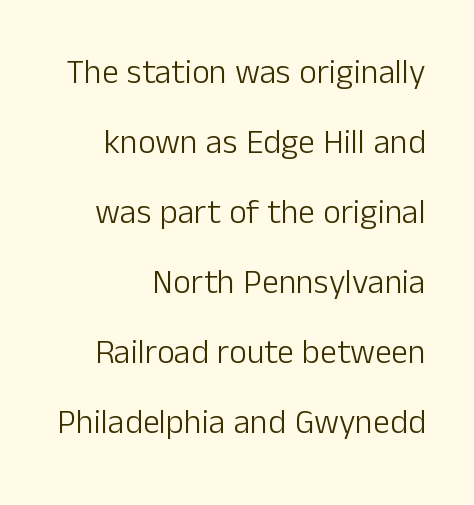
{"serif": "no", "italic": "no", "bold": "no", "weight": "light", "width": "normal", "stroke_contrast": "low", "x_height": "medium", "monospaced": "no", "underline": "no", "align": "right", "line_spacing": "loose", "line_spacing_ratio": 2.06, "letter_spacing": "normal", "letter_spacing_em": 0.0, "glyph_px": 34}
